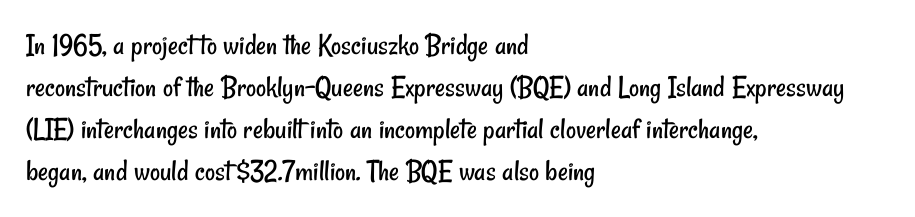
The designer left line spacing at the default. One-word summary of the alignment: left. Letter spacing: default. The face used here is proportionally spaced, like ordinary book or web type. The strokes are not fattened; the text isn't bold.
